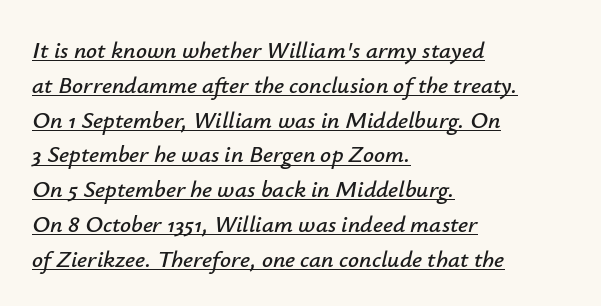
Q: Is the text italic (slanted)? A: Yes, it leans right by about 12 degrees.
Q: Is the text underlined? A: Yes.
Q: How is the paragraph aligned? A: Left-aligned.
Q: Is the spacing between letters normal or unusually wide? A: Normal.
Q: Is the spacing between lines tight, normal or loose? A: Normal.
